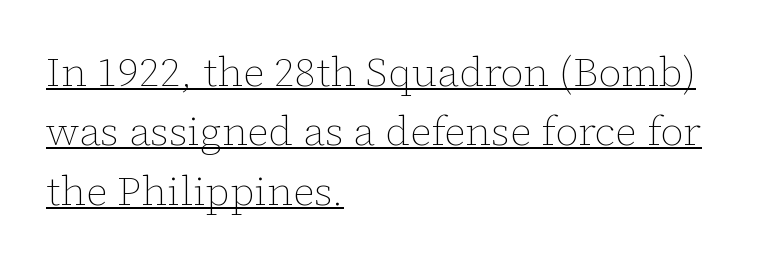
The letters advance in unequal steps, a hallmark of proportional type. Honestly, the letter spacing is just normal — you wouldn't notice it. Interline gaps are of average width in this sample. Looks like someone drew a line under every word here. The letters stand straight up with perfectly vertical stems. No heavy texture on the line: the type isn't bold.
